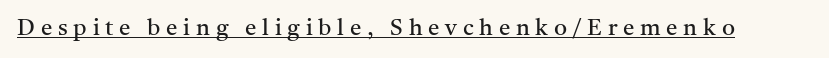
{"italic": "no", "bold": "no", "underline": "yes", "letter_spacing": "wide", "letter_spacing_em": 0.25, "glyph_px": 23}
